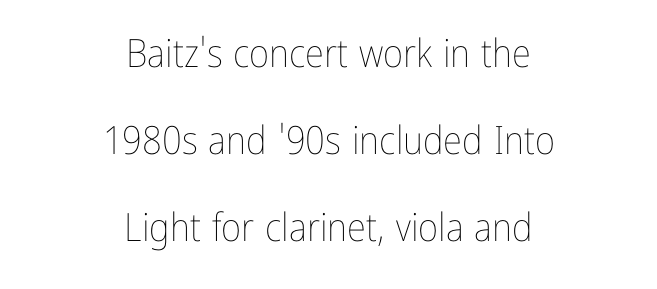
Q: Is the text bold? A: No.
Q: Is the text italic (slanted)? A: No, it is upright.
Q: Is the text underlined? A: No.
Q: How is the paragraph aligned? A: Centered.
Q: Is the spacing between letters normal or unusually wide? A: Normal.
Q: Is the spacing between lines tight, normal or loose? A: Loose.
Q: Width (condensed, normal, or wide)? A: Condensed.
Q: Stroke contrast? A: Low.
Q: x-height? A: Medium.
Q: Monospaced? A: No.
